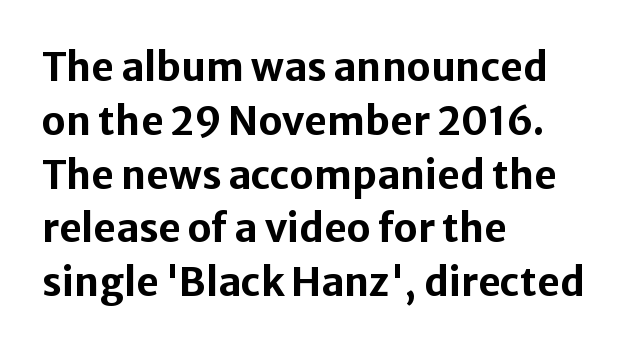
The passage shown is typed in a proportional face where columns would drift. Strong, thick strokes mark this as bold type. Which margin do the lines hug? The left one — the right edge is uneven. Each word holds together tightly as a unit, with standard inter-letter gaps.
